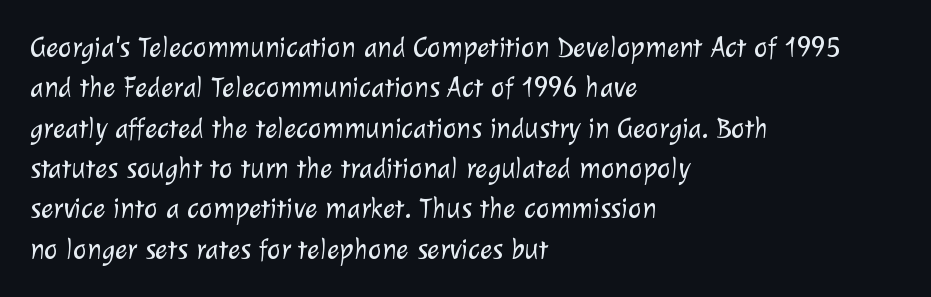
Just letters on the line, the space beneath them empty. Successive baselines arrive at the customary interval. Line beginnings align vertically; line endings do not. These lines are rendered in a variable-pitch font.
